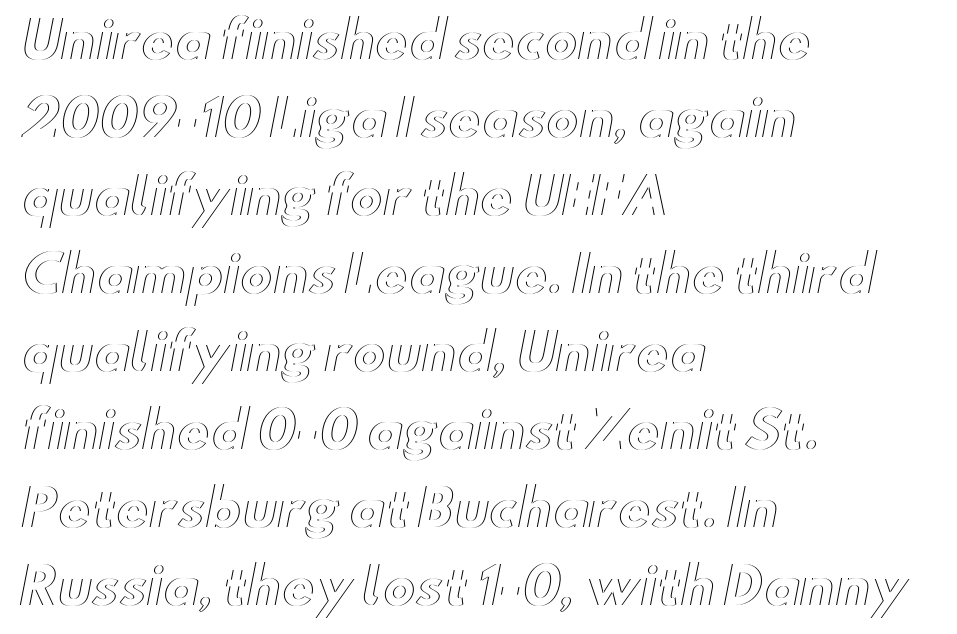
Proportional: the letters do not fall into vertical columns. This sample uses plain, unmodified letter spacing. Regarding leading, the lines here are spaced in the standard way. Where is the straight margin? On the left. The glyphs are unaccompanied by any horizontal stroke below them.
